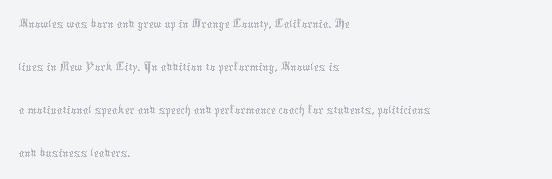
{"italic": "no", "bold": "no", "weight": "thin", "width": "normal", "stroke_contrast": "medium", "x_height": "medium", "monospaced": "no", "underline": "no", "align": "left", "line_spacing": "normal", "line_spacing_ratio": 1.53, "letter_spacing": "normal", "letter_spacing_em": 0.0, "glyph_px": 28}
